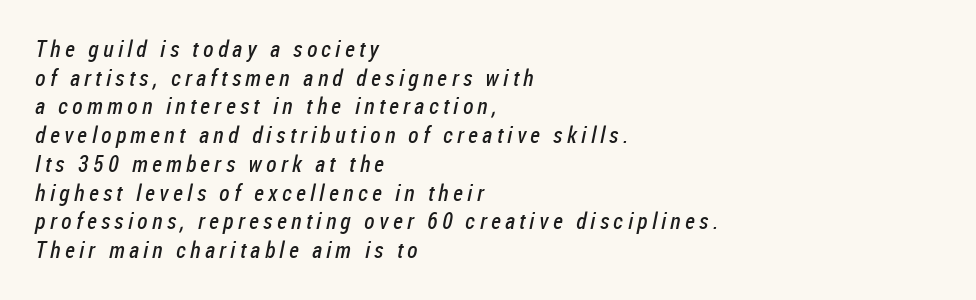
The image shows 23 px text type; set left-aligned, normal line spacing (1.25x), not underlined.
